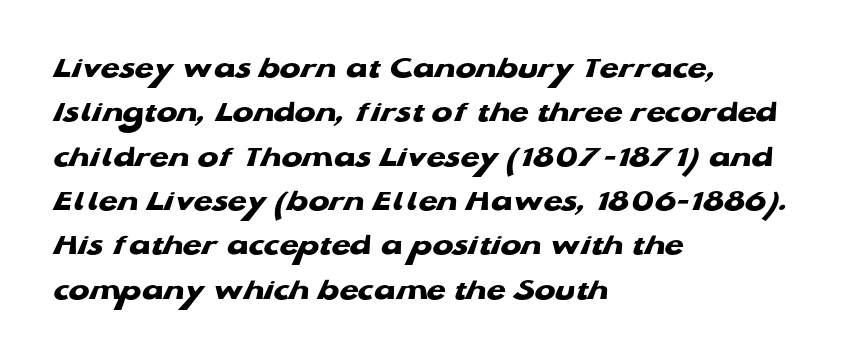
Has an underline been added? It has not. Stroke terminals: plain, sans-serif. Here the glyphs are tracked normally, forming tight word shapes. Think of a printed novel: that variable character pitch is what you see here. The passage shown stacks its lines at a standard gap.
